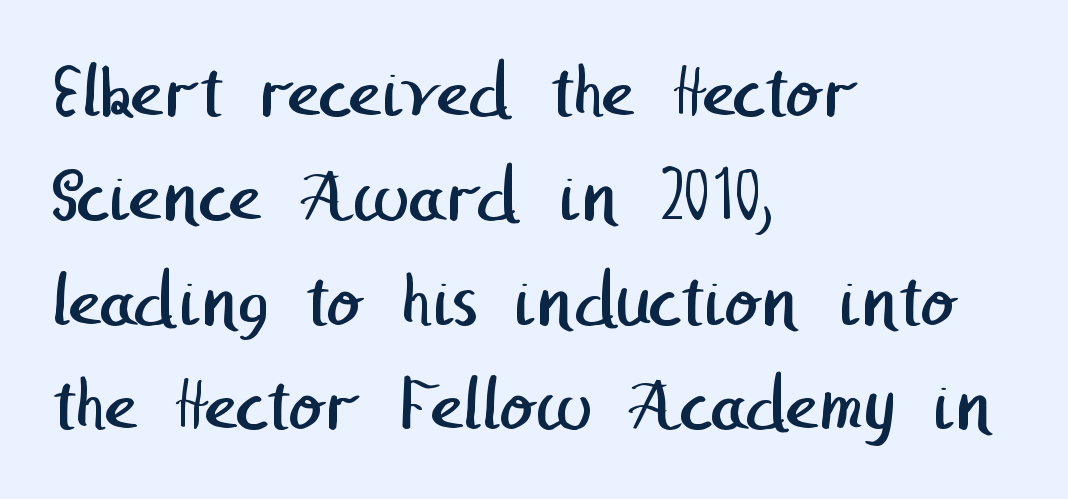
Caption: face not bold, strokes unweighted. Stroke terminals: plain, sans-serif. The gap between lines stays unmarked. The tracking reads as untouched default to a designer's eye. The rows are spaced the way most documents space them. Where is the straight margin? On the left.
